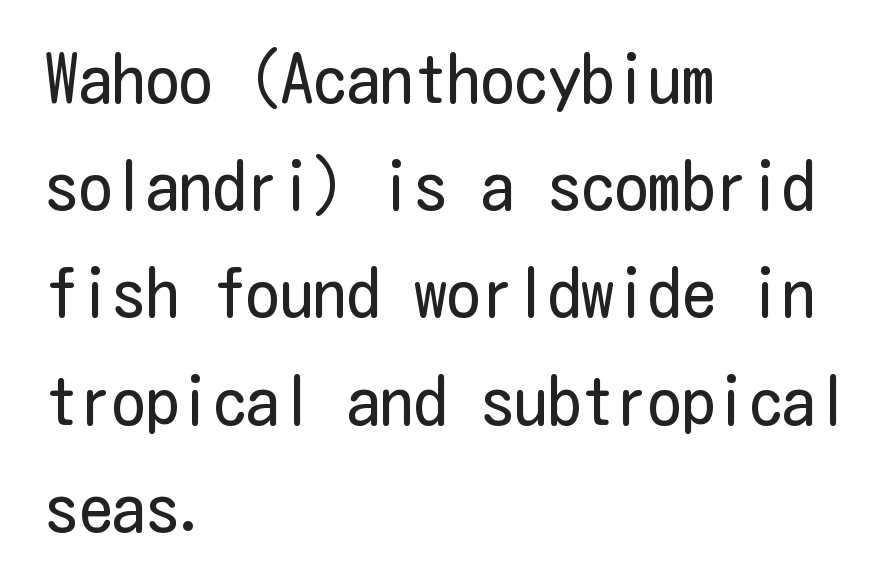
Q: Is the text bold? A: No.
Q: Is the text italic (slanted)? A: No, it is upright.
Q: Is the typeface a serif or a sans-serif typeface? A: Sans-serif.
Q: Is the text underlined? A: No.
Q: How is the paragraph aligned? A: Left-aligned.
Q: Is the spacing between letters normal or unusually wide? A: Normal.
Q: Is the spacing between lines tight, normal or loose? A: Normal.
Q: Width (condensed, normal, or wide)? A: Condensed.
Q: Stroke contrast? A: Low.
Q: x-height? A: Medium.
